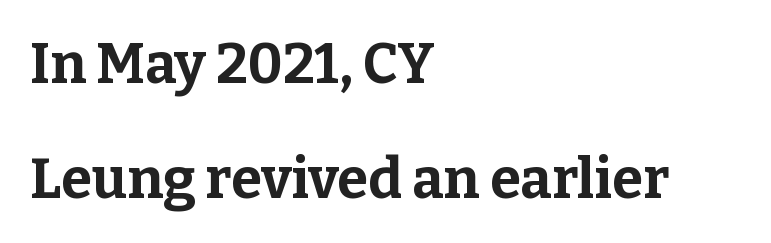
The sample has been set heavy, in full bold. Regarding leading, the lines here are spaced well apart. What kind of face is this? One with serifs. This sample is left-justified, so line endings fall wherever the words run out. Only glyphs here, with clear space below each row.
